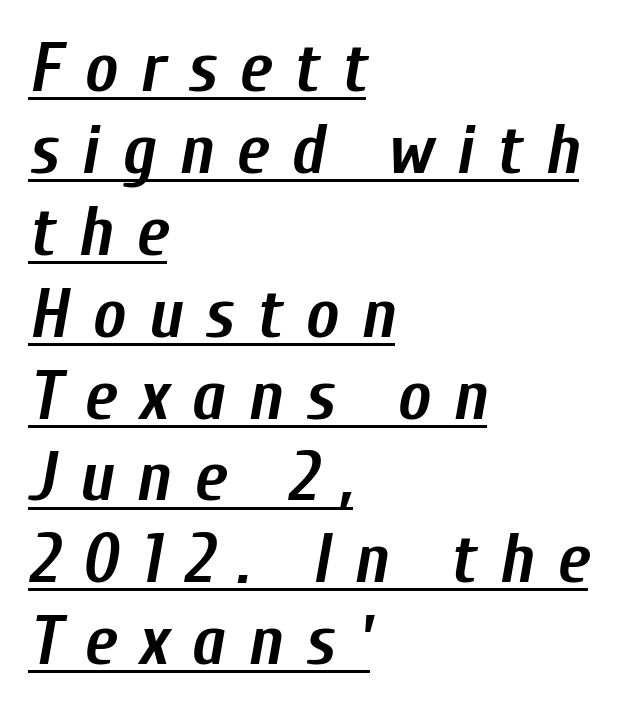
The image shows 70 px semibold, condensed type, italic (leaning right); set left-aligned, line spacing 1.17x, unusually wide letter spacing (+0.32 em), underlined; low stroke contrast and a medium x-height.
